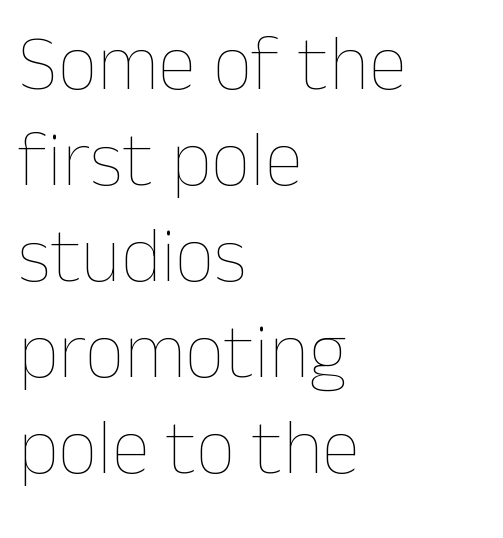
Q: Is the text bold? A: No.
Q: Is the text italic (slanted)? A: No, it is upright.
Q: Is the text underlined? A: No.
Q: How is the paragraph aligned? A: Left-aligned.
Q: Is the spacing between letters normal or unusually wide? A: Normal.
Q: Width (condensed, normal, or wide)? A: Normal.
Q: Stroke contrast? A: Low.
Q: x-height? A: Medium.
Q: Monospaced? A: No.
